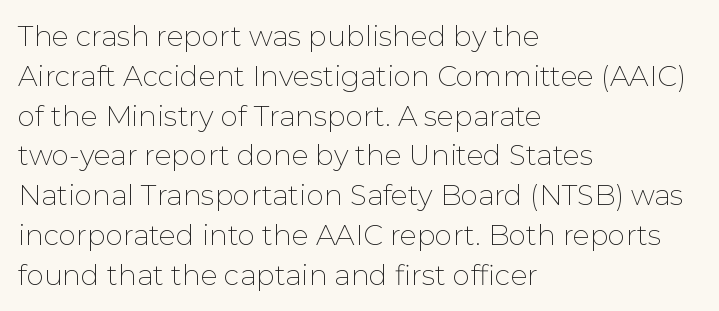
The image shows 28 px thin sans-serif type, upright; set left-aligned, normal line spacing (1.42x), normal letter spacing, not underlined; low stroke contrast and a medium x-height.
